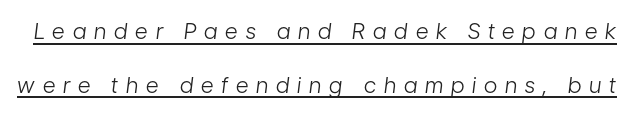
Q: Is the text bold? A: No.
Q: Is the text italic (slanted)? A: Yes, it leans right by about 7 degrees.
Q: Is the text underlined? A: Yes.
Q: Is the spacing between letters normal or unusually wide? A: Unusually wide.
Q: Is the spacing between lines tight, normal or loose? A: Loose.
